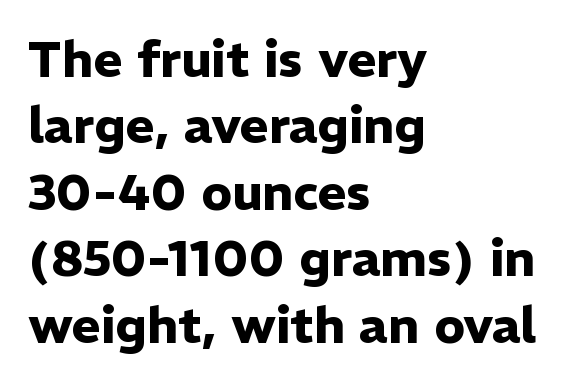
What stands out about the letter spacing? Nothing — it is the standard amount. Line starts are locked; line ends wander. Letters rest on an invisible, unmarked baseline. The typeface chosen for these lines omits serifs.
